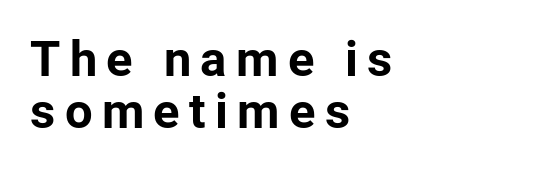
A clean baseline with only descenders dipping below it. Is the block centered? No — it sits flush against the left margin. The vertical gap from one line to the next is small. Note the varied advance widths — an 'i' is clearly narrower than an 'm'. Quick note: not italic, upright. Weight: bold.
